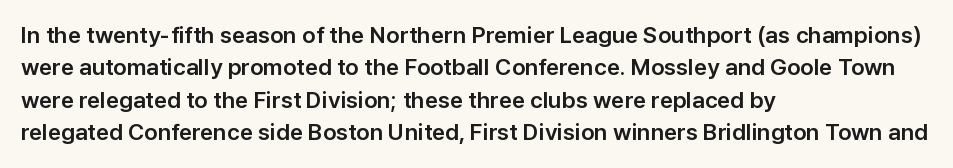
Rule under the text: the space is simply empty. Glyph-to-glyph distance matches everyday printed text. This block has exactly the height ordinary leading produces. Every character sits straight up, as roman type does. Teacher's note: observe the even left margin — that is flush-left alignment.
